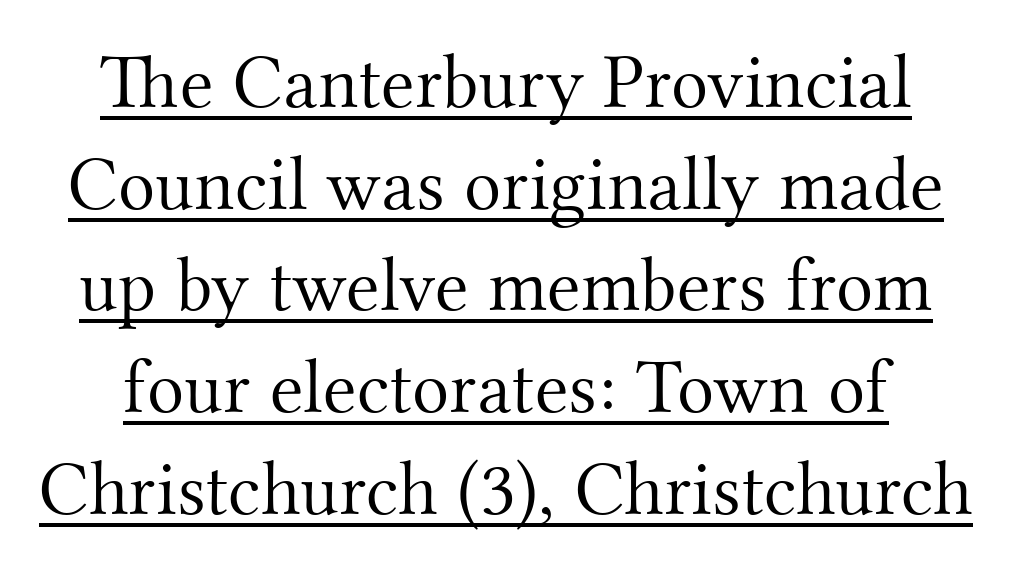
{"serif": "yes", "italic": "no", "bold": "no", "weight": "light", "width": "normal", "stroke_contrast": "medium", "x_height": "small", "monospaced": "no", "underline": "yes", "line_spacing": "normal", "line_spacing_ratio": 1.32, "letter_spacing": "normal", "letter_spacing_em": 0.0, "glyph_px": 77}
